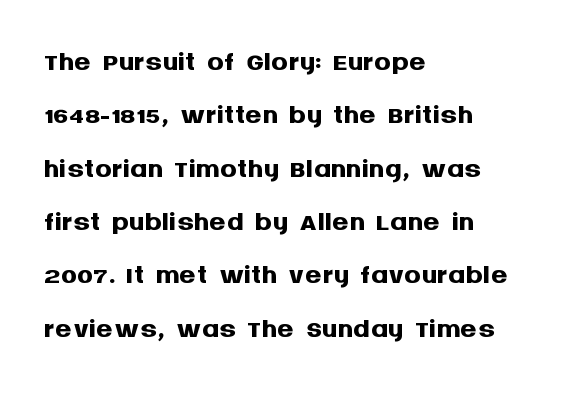
{"serif": "no", "italic": "no", "bold": "yes", "weight": "semibold", "width": "normal", "stroke_contrast": "medium", "x_height": "large", "monospaced": "no", "underline": "no", "align": "left", "line_spacing": "normal", "line_spacing_ratio": 1.27, "letter_spacing": "normal", "letter_spacing_em": 0.0, "glyph_px": 42}
